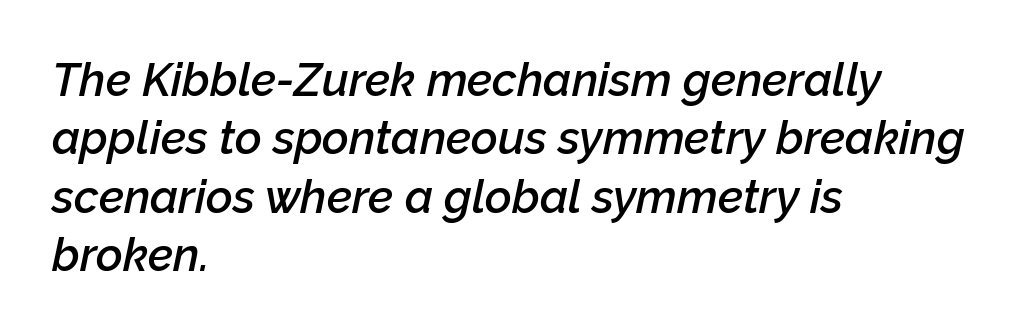
Q: Is the text bold? A: Semi-bold.
Q: Is the text italic (slanted)? A: Yes, it leans right by about 12 degrees.
Q: Is the text underlined? A: No.
Q: How is the paragraph aligned? A: Left-aligned.
Q: Is the spacing between letters normal or unusually wide? A: Normal.
Q: Is the spacing between lines tight, normal or loose? A: Normal.
Q: Width (condensed, normal, or wide)? A: Normal.
Q: Stroke contrast? A: Low.
Q: x-height? A: Medium.
Q: Monospaced? A: No.
